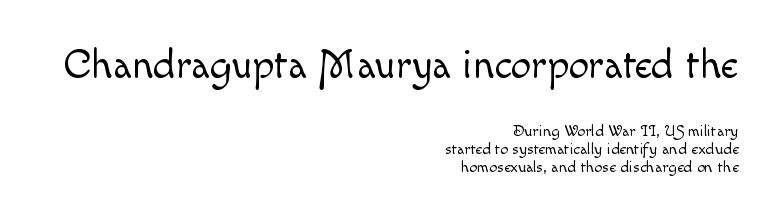
The image shows 41 px light type, upright; set right-aligned, tight line spacing (1.14x), normal letter spacing, not underlined; the first (top) block is 2.56x larger; a small x-height.
